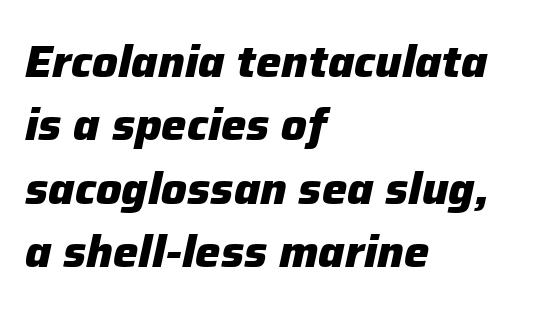
Chunky letters — that's bold for sure. Underline: absent. Leading: standard. Teacher's note: observe the even left margin — that is flush-left alignment. Tracking value appears to be zero — textbook default spacing.
